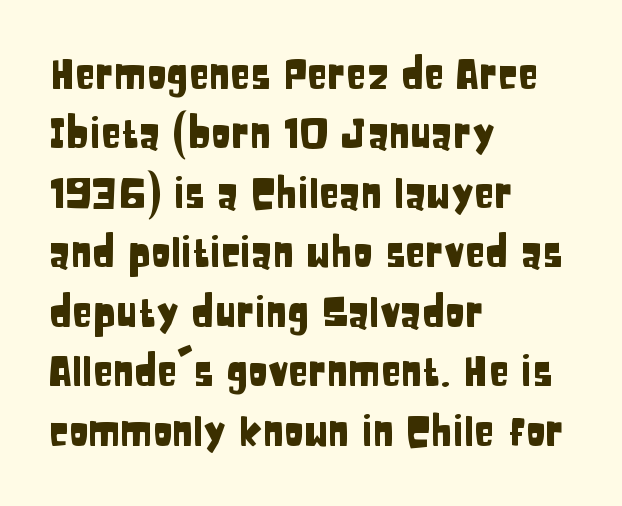
Q: Is the text italic (slanted)? A: No, it is upright.
Q: Is the typeface a serif or a sans-serif typeface? A: Sans-serif.
Q: Is the text underlined? A: No.
Q: How is the paragraph aligned? A: Left-aligned.
Q: Is the spacing between letters normal or unusually wide? A: Normal.
Q: Is the spacing between lines tight, normal or loose? A: Normal.
Q: Width (condensed, normal, or wide)? A: Condensed.
Q: Stroke contrast? A: Low.
Q: x-height? A: Large.
Q: Monospaced? A: No.
